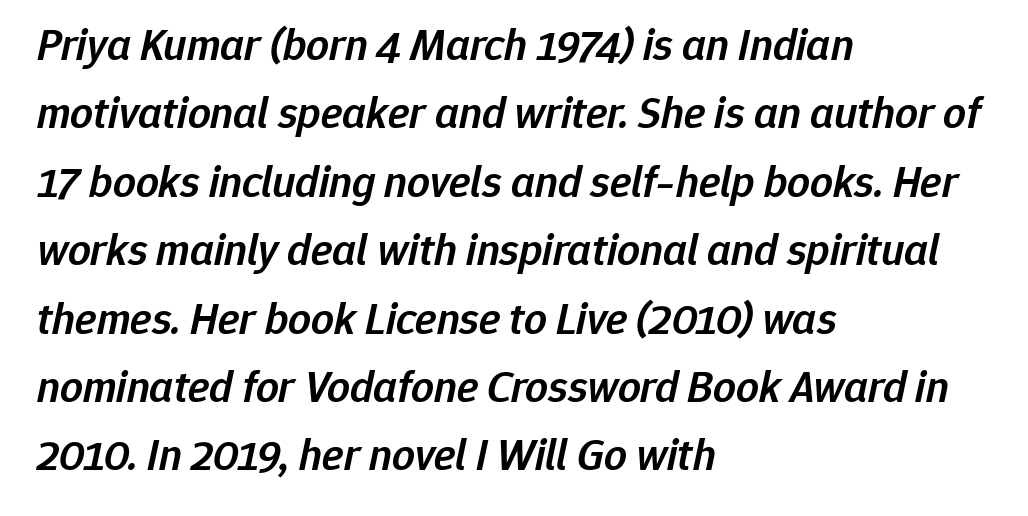
{"italic": "yes", "lean": "right", "slant_degrees": 12, "bold": "semi", "weight": "semibold", "width": "normal", "stroke_contrast": "low", "x_height": "medium", "monospaced": "no", "underline": "no", "align": "left", "line_spacing": "normal", "line_spacing_ratio": 1.52, "letter_spacing": "normal", "letter_spacing_em": 0.0, "glyph_px": 45}
